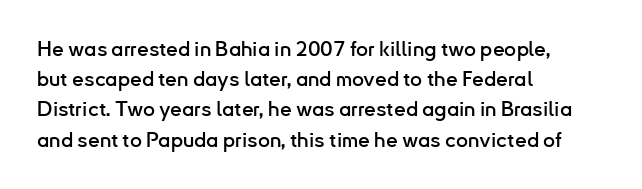
{"italic": "no", "underline": "no", "align": "left", "line_spacing": "normal", "line_spacing_ratio": 1.44, "letter_spacing": "normal", "letter_spacing_em": 0.0, "glyph_px": 21}
